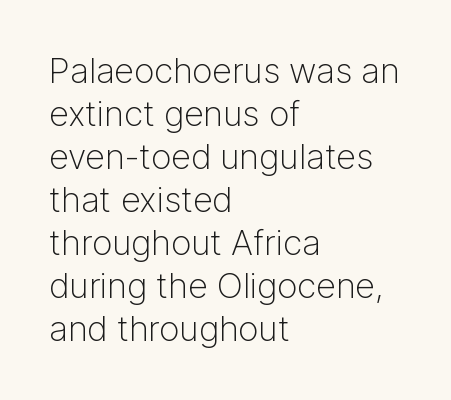
The image shows 35 px light sans-serif type, upright; set left-aligned, line spacing 1.23x, normal letter spacing, not underlined; low stroke contrast and a medium x-height.
